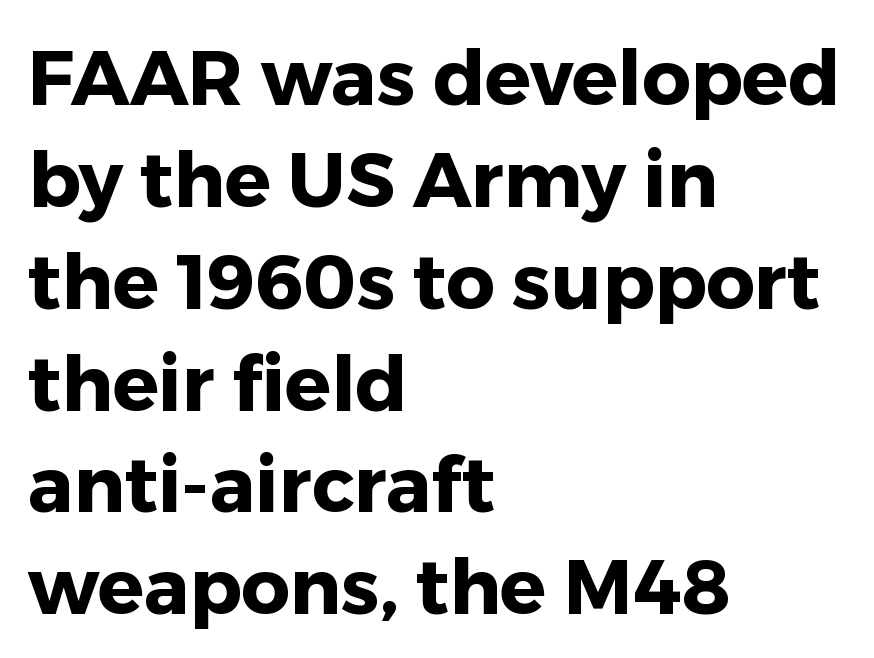
{"serif": "no", "italic": "no", "bold": "yes", "weight": "heavy", "width": "normal", "stroke_contrast": "low", "x_height": "medium", "monospaced": "no", "underline": "no", "align": "left", "line_spacing": "normal", "line_spacing_ratio": 1.34, "letter_spacing": "normal", "letter_spacing_em": 0.0, "glyph_px": 76}
